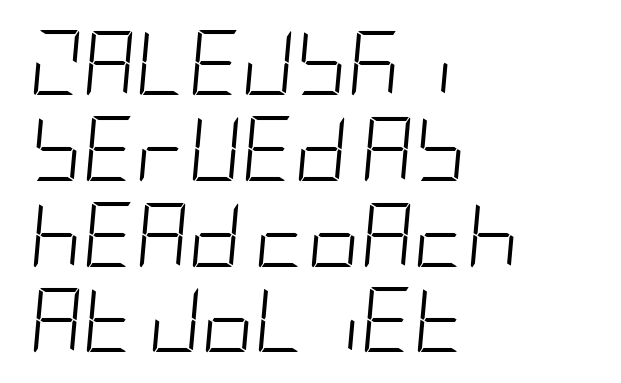
Tracking value appears to be zero — textbook default spacing. In terms of leading, this rendering sits right in the middle. Looking at the ascenders, they clearly lean. Rule under the text: the space is simply empty.
